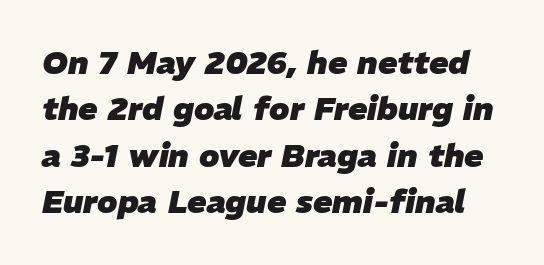
The image shows 32 px heavy type, italic (leaning right); set normal line spacing (1.45x), normal letter spacing, not underlined; low stroke contrast and a medium x-height.
